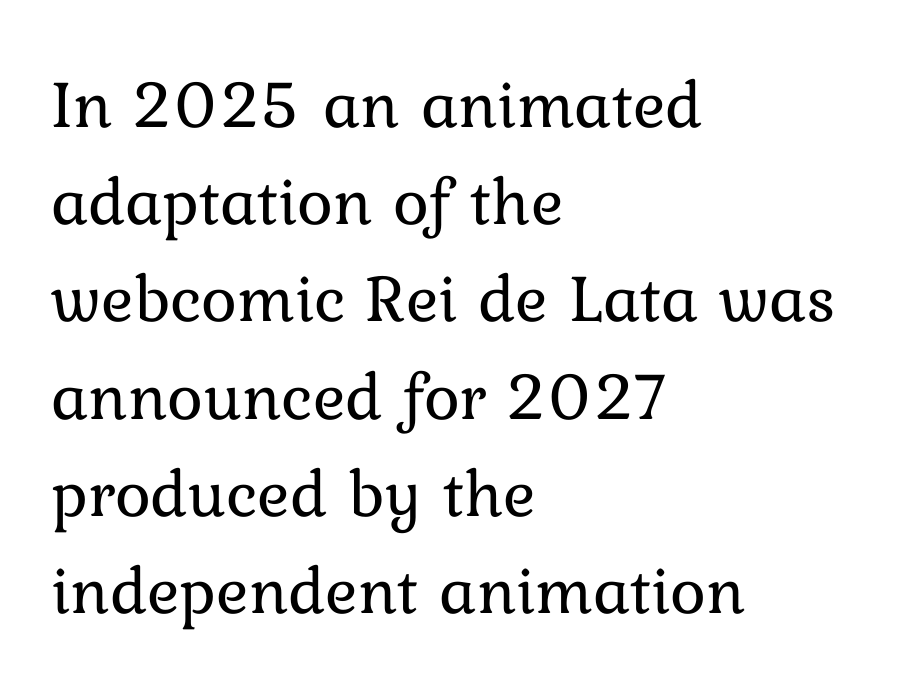
{"italic": "no", "bold": "no", "weight": "regular", "width": "normal", "stroke_contrast": "low", "x_height": "medium", "monospaced": "no", "underline": "no", "align": "left", "line_spacing": "normal", "line_spacing_ratio": 1.43, "letter_spacing": "normal", "letter_spacing_em": 0.0, "glyph_px": 68}
